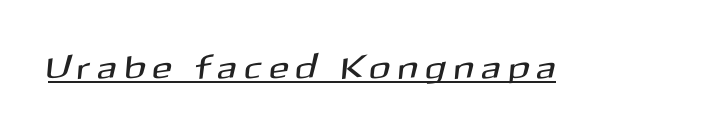
Q: Is the typeface a serif or a sans-serif typeface? A: Sans-serif.
Q: Is the text underlined? A: Yes.
Q: Is the spacing between letters normal or unusually wide? A: Unusually wide.
Q: Width (condensed, normal, or wide)? A: Normal.
Q: Stroke contrast? A: Medium.
Q: x-height? A: Medium.
Q: Monospaced? A: No.
